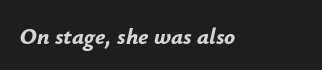
{"italic": "yes", "lean": "right", "slant_degrees": 12, "bold": "yes", "underline": "no", "letter_spacing": "normal", "letter_spacing_em": 0.0, "glyph_px": 23}
